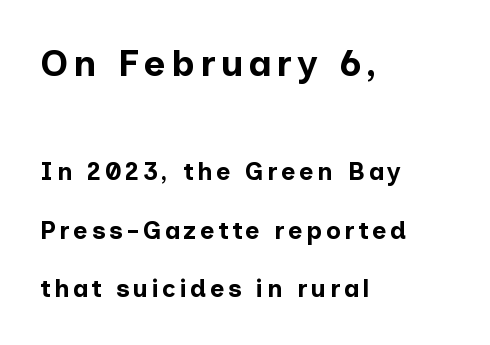
{"serif": "no", "italic": "no", "bold": "yes", "weight": "bold", "width": "normal", "stroke_contrast": "low", "x_height": "medium", "monospaced": "no", "underline": "no", "align": "left", "line_spacing": "loose", "line_spacing_ratio": 2.34, "larger_block": "first", "size_ratio": 1.48, "glyph_px": 37}
